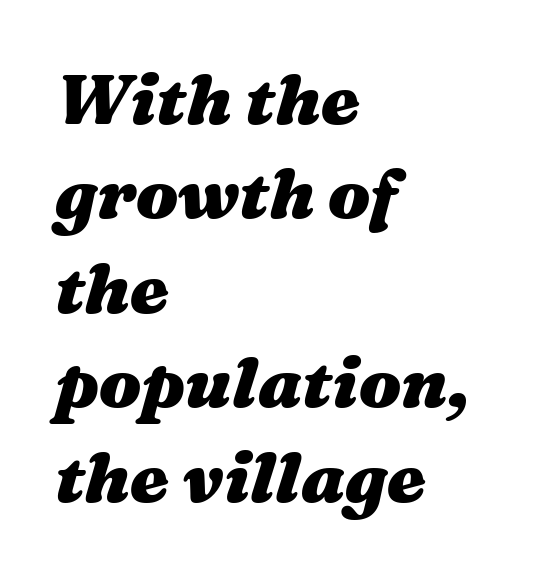
{"italic": "yes", "lean": "right", "slant_degrees": 16, "bold": "yes", "weight": "heavy", "width": "wide", "stroke_contrast": "medium", "x_height": "medium", "monospaced": "no", "underline": "no", "align": "left", "line_spacing": "normal", "line_spacing_ratio": 1.35, "letter_spacing": "normal", "letter_spacing_em": 0.0, "glyph_px": 70}
